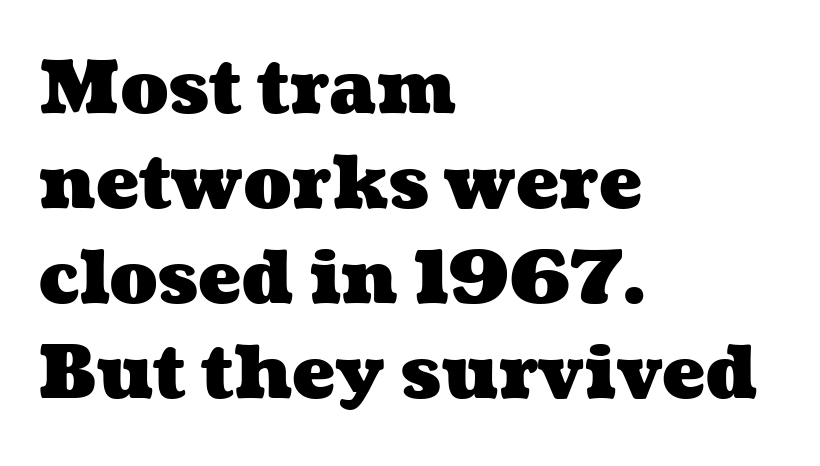
Q: Is the text bold? A: Yes.
Q: Is the text underlined? A: No.
Q: How is the paragraph aligned? A: Left-aligned.
Q: Is the spacing between letters normal or unusually wide? A: Normal.
Q: Is the spacing between lines tight, normal or loose? A: Normal.
Q: Width (condensed, normal, or wide)? A: Wide.
Q: Stroke contrast? A: Medium.
Q: x-height? A: Medium.
Q: Monospaced? A: No.
